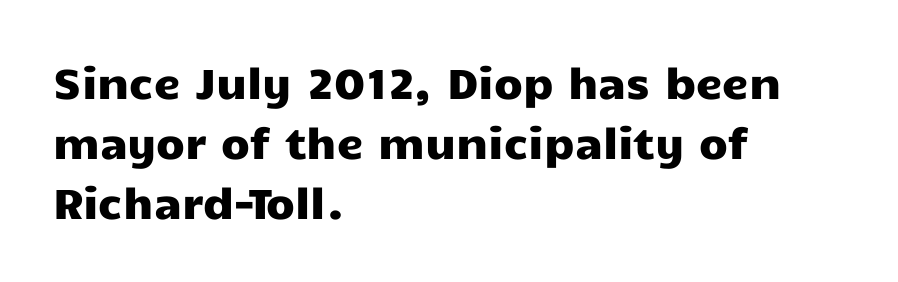
Q: Is the text italic (slanted)? A: No, it is upright.
Q: Is the typeface a serif or a sans-serif typeface? A: Sans-serif.
Q: Is the text underlined? A: No.
Q: How is the paragraph aligned? A: Left-aligned.
Q: Is the spacing between letters normal or unusually wide? A: Normal.
Q: Is the spacing between lines tight, normal or loose? A: Normal.
Q: Width (condensed, normal, or wide)? A: Wide.
Q: Stroke contrast? A: Low.
Q: x-height? A: Medium.
Q: Monospaced? A: No.
